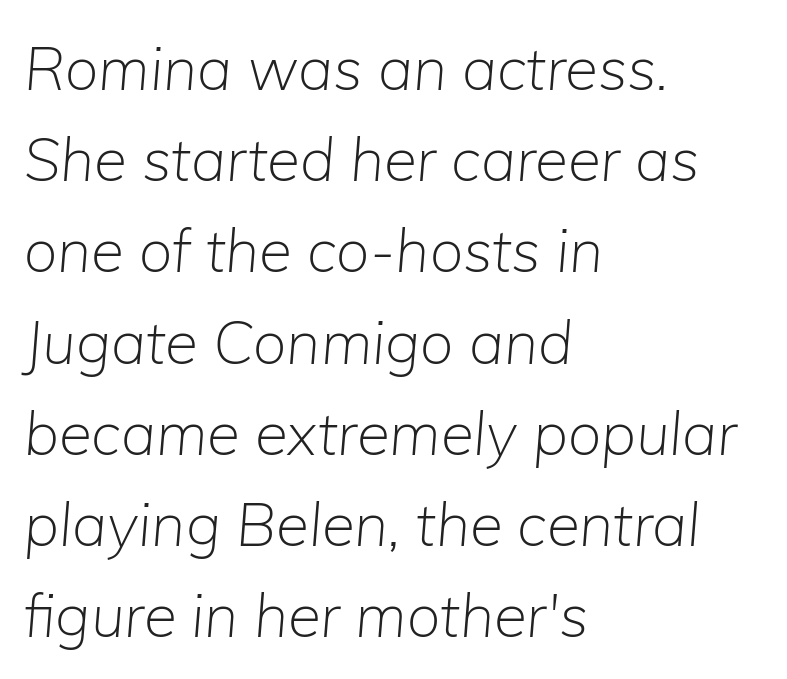
{"italic": "yes", "lean": "right", "slant_degrees": 5, "bold": "no", "weight": "light", "width": "normal", "stroke_contrast": "low", "x_height": "medium", "monospaced": "no", "underline": "no", "align": "left", "line_spacing": "normal", "line_spacing_ratio": 1.52, "letter_spacing": "normal", "letter_spacing_em": 0.0, "glyph_px": 60}
